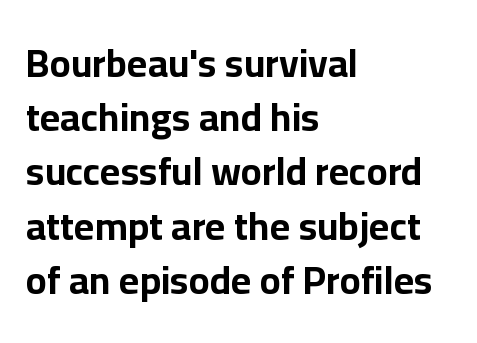
The image shows 39 px bold sans-serif type, upright; set left-aligned, normal line spacing (1.39x), normal letter spacing, not underlined; low stroke contrast and a medium x-height.
